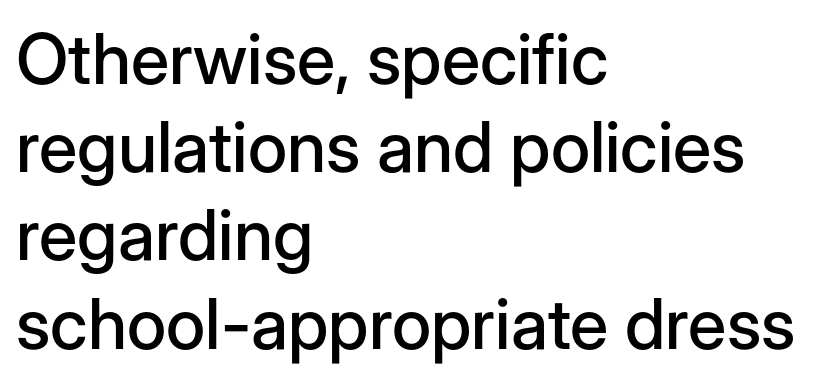
The image shows 70 px sans-serif type, upright; set left-aligned, normal line spacing (1.26x), normal letter spacing, not underlined; low stroke contrast and a medium x-height.
